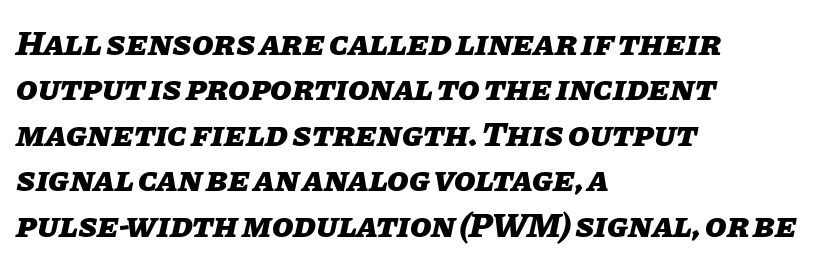
This rendering features lettering with no underline. What stands out about the letter spacing? Nothing — it is the standard amount. You could not count columns in this text — the font is proportionally spaced. Normally led — the rows are evenly, conventionally spaced.
